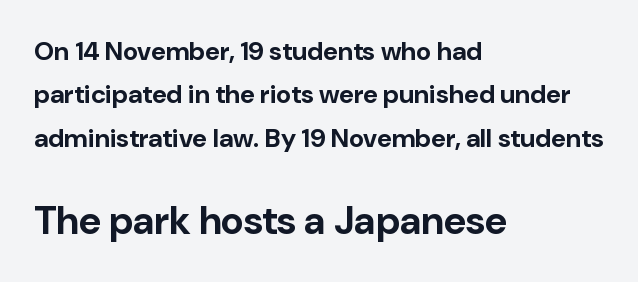
Q: Is the text bold? A: Yes.
Q: Is the text italic (slanted)? A: No, it is upright.
Q: Is the typeface a serif or a sans-serif typeface? A: Sans-serif.
Q: Is the text underlined? A: No.
Q: How is the paragraph aligned? A: Left-aligned.
Q: Is the spacing between letters normal or unusually wide? A: Normal.
Q: Is the spacing between lines tight, normal or loose? A: Normal.
Q: Which block of text is set in a larger size, the first (top) or the second (bottom)? A: The second (bottom) one.
Q: Width (condensed, normal, or wide)? A: Normal.
Q: Stroke contrast? A: Low.
Q: x-height? A: Medium.
Q: Monospaced? A: No.
